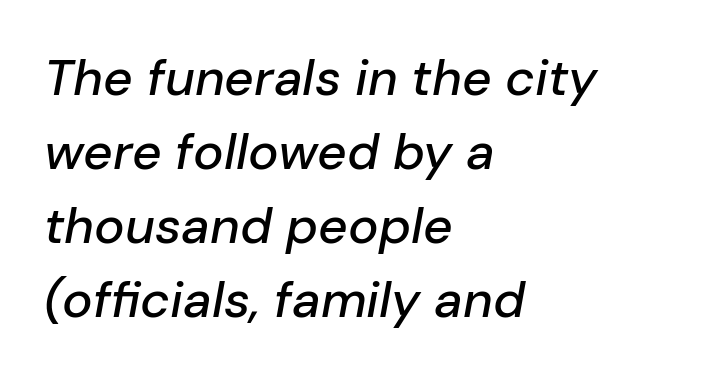
Decoration check: the copy has no underline. Compared with a centered layout, this one pins lines to the left instead. Successive baselines arrive at the customary interval. Looking at the ascenders, they clearly lean. This rendering leaves character spacing at its baseline value. Think of a printed novel: that variable character pitch is what you see here.
